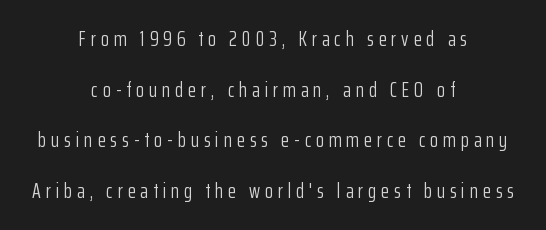
The image shows 21 px text type, upright; set centered, loose line spacing (2.41x), unusually wide letter spacing (+0.23 em), not underlined.
